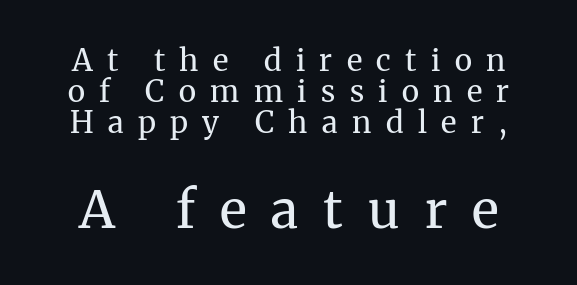
Q: Is the text bold? A: No.
Q: Is the text italic (slanted)? A: No, it is upright.
Q: Is the typeface a serif or a sans-serif typeface? A: Serif.
Q: Is the text underlined? A: No.
Q: Is the spacing between letters normal or unusually wide? A: Unusually wide.
Q: Is the spacing between lines tight, normal or loose? A: Tight.
Q: Which block of text is set in a larger size, the first (top) or the second (bottom)? A: The second (bottom) one.
Q: Width (condensed, normal, or wide)? A: Normal.
Q: Stroke contrast? A: Medium.
Q: x-height? A: Medium.
Q: Monospaced? A: No.
